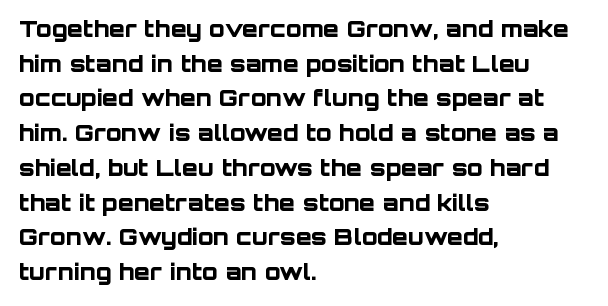
Q: Is the text bold? A: Yes.
Q: Is the text italic (slanted)? A: No, it is upright.
Q: Is the text underlined? A: No.
Q: How is the paragraph aligned? A: Left-aligned.
Q: Is the spacing between letters normal or unusually wide? A: Normal.
Q: Is the spacing between lines tight, normal or loose? A: Normal.
